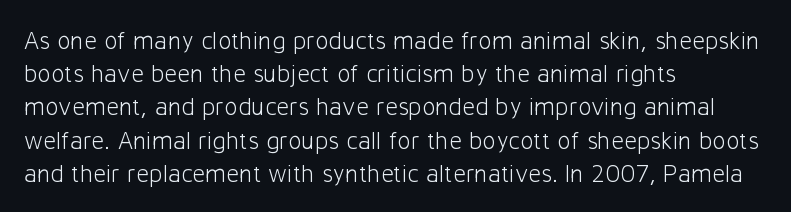
The image shows 25 px text type, upright; set left-aligned, normal line spacing (1.33x), normal letter spacing, not underlined.
